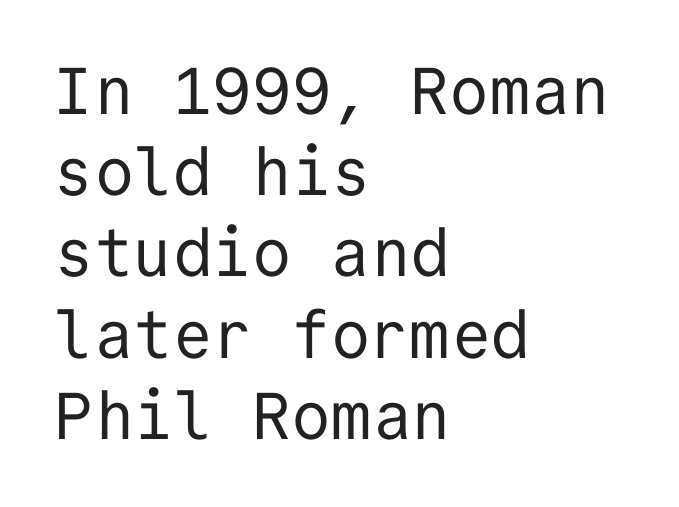
{"serif": "no", "italic": "no", "bold": "no", "weight": "regular", "width": "normal", "stroke_contrast": "low", "x_height": "medium", "monospaced": "yes", "underline": "no", "align": "left", "line_spacing_ratio": 1.23, "letter_spacing": "normal", "letter_spacing_em": 0.0, "glyph_px": 66}
